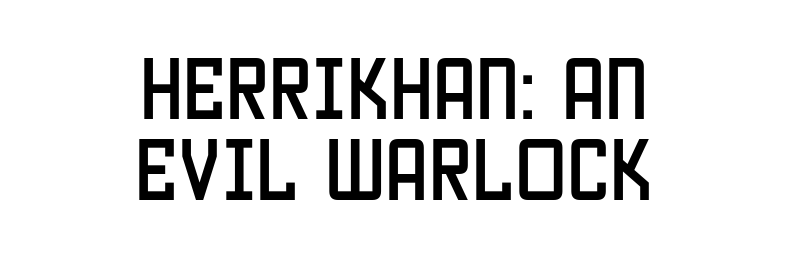
{"serif": "no", "italic": "no", "width": "condensed", "stroke_contrast": "low", "x_height": "large", "monospaced": "no", "underline": "no", "align": "center", "line_spacing_ratio": 1.18, "letter_spacing": "normal", "letter_spacing_em": 0.0, "glyph_px": 69}
